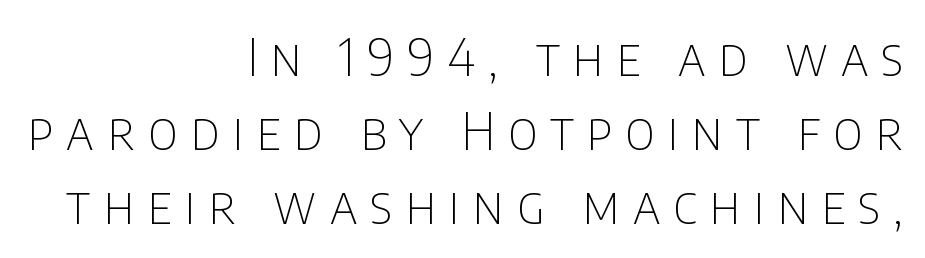
{"serif": "no", "italic": "no", "bold": "no", "weight": "thin", "width": "condensed", "stroke_contrast": "low", "x_height": "large", "monospaced": "no", "underline": "no", "align": "right", "line_spacing": "normal", "line_spacing_ratio": 1.42, "letter_spacing": "wide", "letter_spacing_em": 0.25, "glyph_px": 52}
